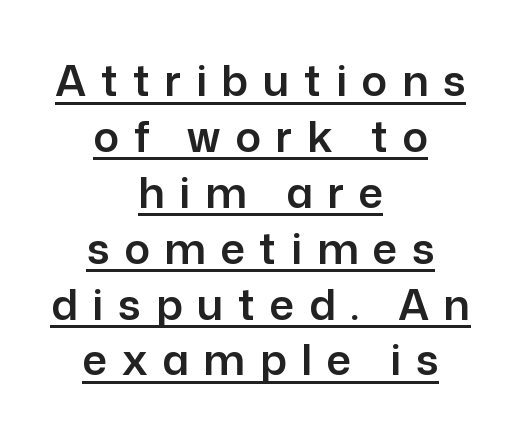
A typesetter would call this heavily tracked-out type. Horizontal bands of white between lines are of average thickness. Observe the absence of serifs on each vertical stroke in this sample. Italic? Not at all — the glyphs are vertical.
